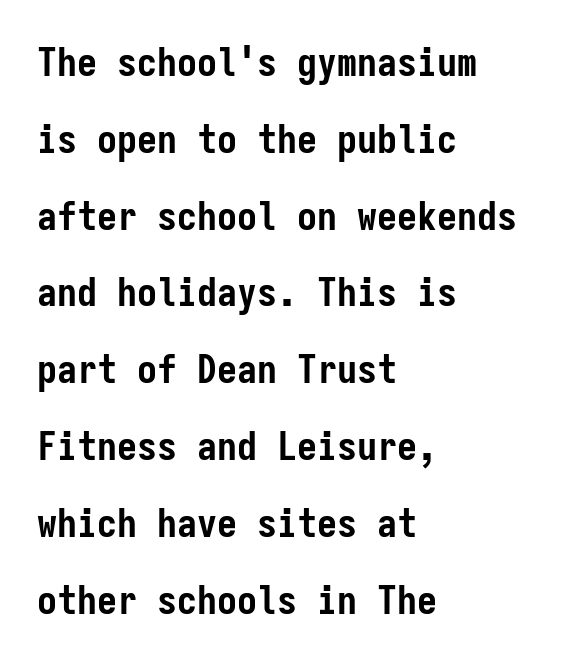
{"serif": "no", "italic": "no", "bold": "yes", "weight": "semibold", "width": "condensed", "stroke_contrast": "low", "x_height": "medium", "monospaced": "yes", "underline": "no", "align": "left", "line_spacing": "loose", "line_spacing_ratio": 1.92, "letter_spacing": "normal", "letter_spacing_em": 0.0, "glyph_px": 40}
